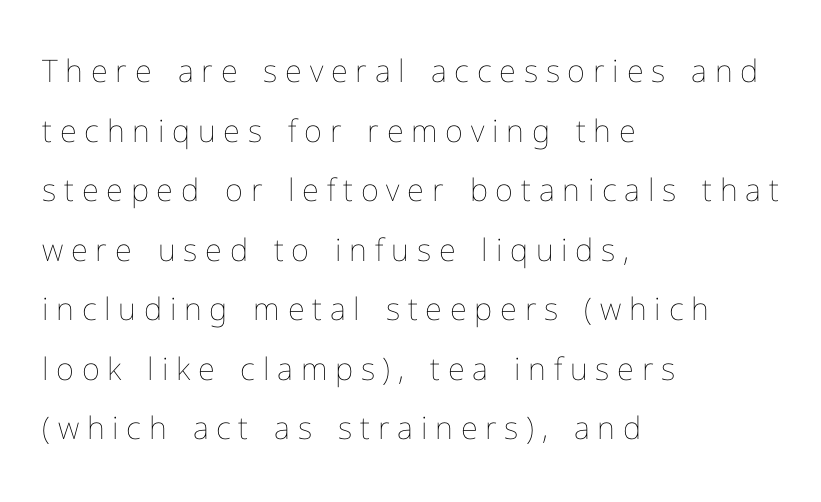
Q: Is the text bold? A: No.
Q: Is the text italic (slanted)? A: No, it is upright.
Q: Is the text underlined? A: No.
Q: How is the paragraph aligned? A: Left-aligned.
Q: Is the spacing between letters normal or unusually wide? A: Unusually wide.
Q: Is the spacing between lines tight, normal or loose? A: Loose.
Q: Width (condensed, normal, or wide)? A: Normal.
Q: Stroke contrast? A: Low.
Q: x-height? A: Medium.
Q: Monospaced? A: No.
